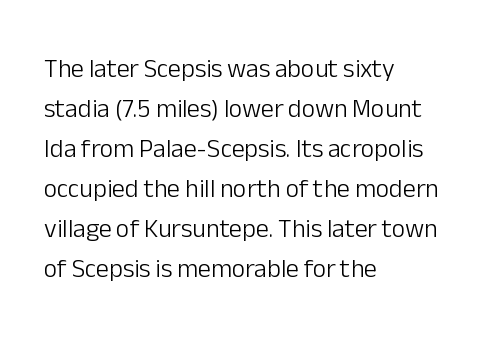
{"italic": "no", "bold": "no", "underline": "no", "align": "left", "line_spacing": "normal", "line_spacing_ratio": 1.54, "letter_spacing": "normal", "letter_spacing_em": 0.0, "glyph_px": 26}
